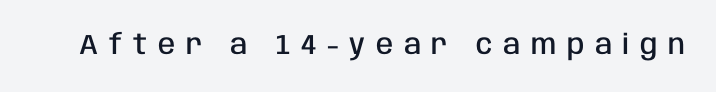
Q: Is the text bold? A: Semi-bold.
Q: Is the text italic (slanted)? A: No, it is upright.
Q: Is the typeface a serif or a sans-serif typeface? A: Sans-serif.
Q: Is the text underlined? A: No.
Q: Is the spacing between letters normal or unusually wide? A: Unusually wide.
Q: Width (condensed, normal, or wide)? A: Condensed.
Q: Stroke contrast? A: Low.
Q: x-height? A: Large.
Q: Monospaced? A: No.
